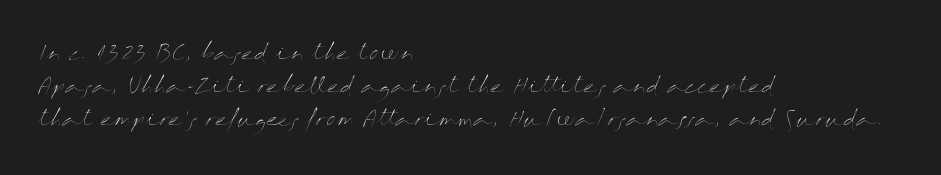
The image shows 21 px text type; set left-aligned, normal line spacing (1.57x), normal letter spacing, not underlined.
